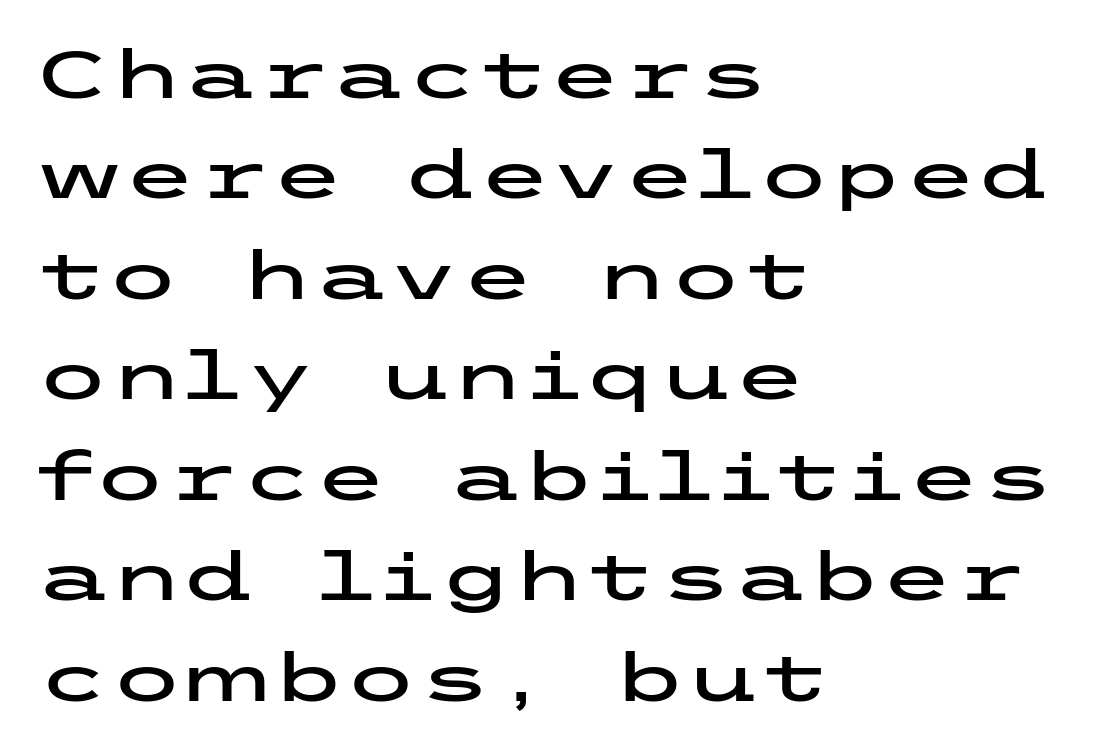
To sum up the face: it is a sans, with no serifs. Look at the tracking — it's just the regular setting, nothing added. Lines of text with bare space underneath. If you drew a ruler down the left edge, every line would touch it. The passage shown stacks its lines at a standard gap. A typesetter would mark this as roman, not italic.
